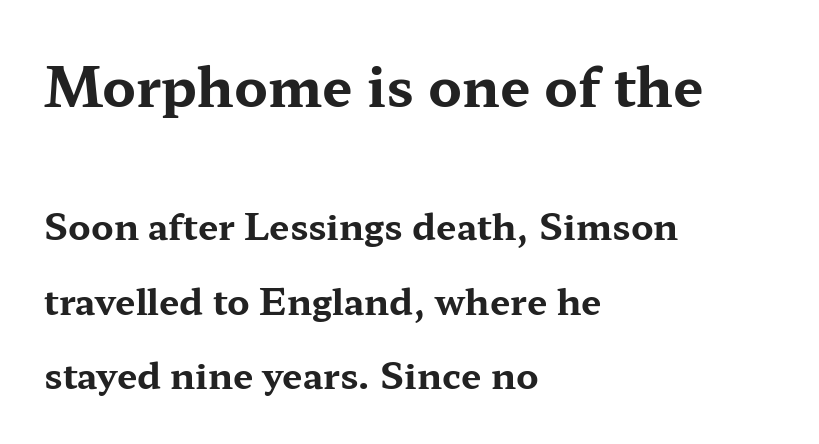
{"serif": "yes", "italic": "no", "bold": "yes", "weight": "bold", "width": "wide", "stroke_contrast": "medium", "x_height": "medium", "monospaced": "no", "underline": "no", "align": "left", "line_spacing": "loose", "line_spacing_ratio": 2.06, "letter_spacing": "normal", "letter_spacing_em": 0.0, "larger_block": "first", "size_ratio": 1.5, "glyph_px": 54}
